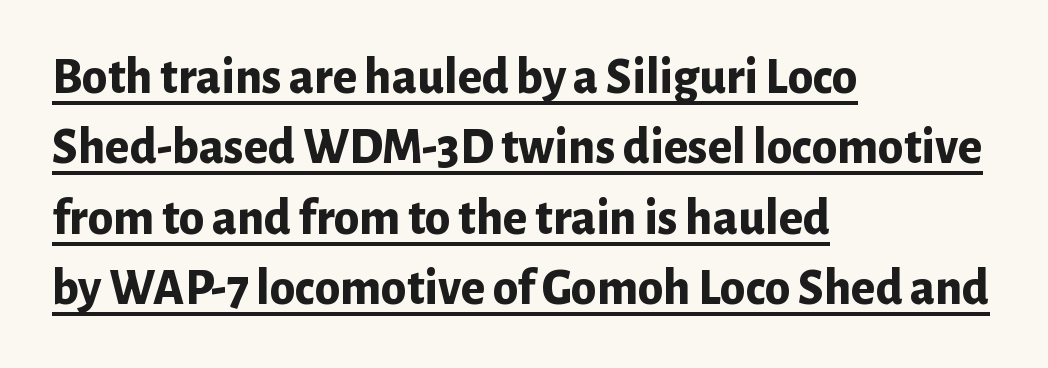
Each line of the rendering has a horizontal stroke beneath the glyphs. A classic flush-left, rag-right setting is used for this passage. Quick note: not italic, upright. The font is running at its bold setting. Note the varied advance widths — an 'i' is clearly narrower than an 'm'.
